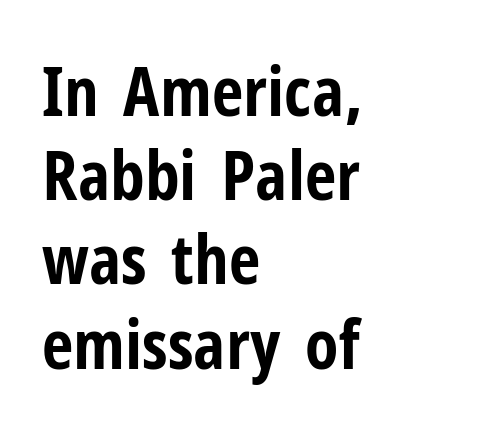
The area under the type is left untouched. As a designer I'd log this as weight 700, bold. Characters remain perfectly vertical along every line. I'd call this a sans setting — the letters go barefoot. The rendering keeps characters at their native spacing.
